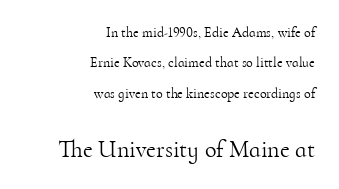
{"italic": "no", "bold": "no", "underline": "no", "align": "right", "line_spacing": "loose", "line_spacing_ratio": 2.17, "letter_spacing": "normal", "letter_spacing_em": 0.0, "larger_block": "second", "size_ratio": 1.71, "glyph_px": 24}
